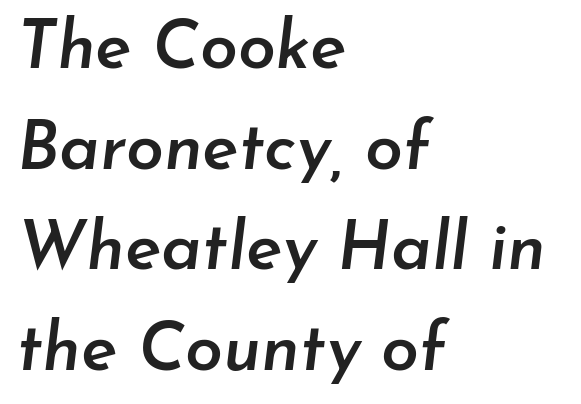
The characters look somewhat weighty, a semibold short of true bold. You could call the tracking neutral — neither tight nor loose. Decoration check: the copy has no underline. A classic flush-left, rag-right setting is used for this passage. Note the varied advance widths — an 'i' is clearly narrower than an 'm'.
